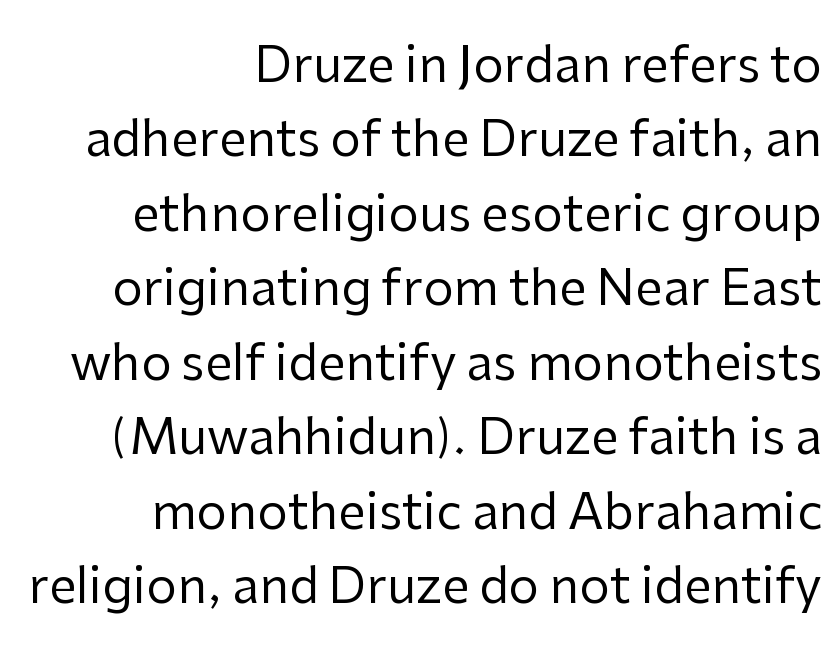
{"serif": "no", "italic": "no", "bold": "no", "weight": "regular", "width": "normal", "stroke_contrast": "low", "x_height": "medium", "monospaced": "no", "underline": "no", "align": "right", "line_spacing": "normal", "line_spacing_ratio": 1.52, "letter_spacing": "normal", "letter_spacing_em": 0.0, "glyph_px": 49}
